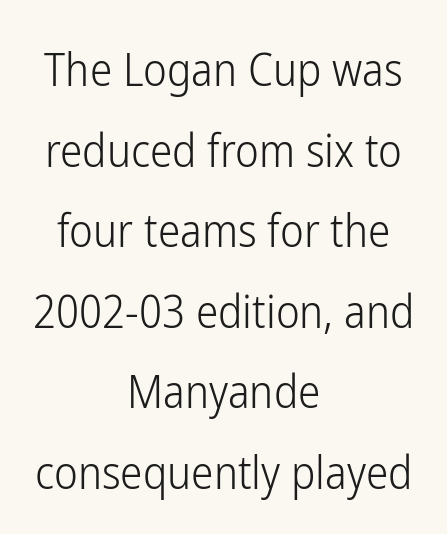
{"serif": "no", "italic": "no", "bold": "no", "weight": "light", "width": "condensed", "stroke_contrast": "low", "x_height": "medium", "monospaced": "no", "underline": "no", "align": "center", "line_spacing_ratio": 1.79, "letter_spacing": "normal", "letter_spacing_em": 0.0, "glyph_px": 45}
